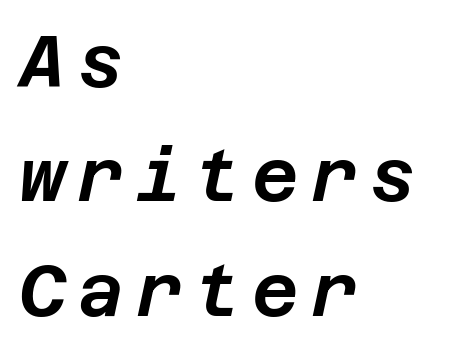
{"italic": "yes", "lean": "right", "slant_degrees": 12, "width": "normal", "stroke_contrast": "low", "x_height": "large", "underline": "no", "align": "left", "line_spacing": "normal", "line_spacing_ratio": 1.59, "glyph_px": 72}
